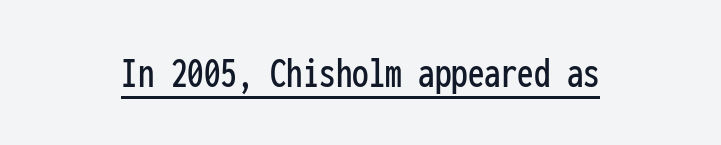
You could count columns in this text — the font is strictly monospaced. The glyphs in this specimen are sans serif. Spacing between characters is what you'd get straight out of the box. This is underlined copy, the kind a proofreader might mark for attention. Characters remain perfectly vertical along every line.
